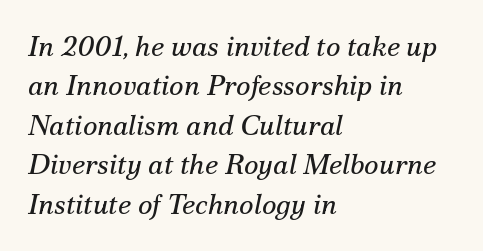
Q: Is the text bold? A: No.
Q: Is the text italic (slanted)? A: Yes, it leans right by about 12 degrees.
Q: Is the typeface a serif or a sans-serif typeface? A: Serif.
Q: Is the text underlined? A: No.
Q: How is the paragraph aligned? A: Left-aligned.
Q: Is the spacing between letters normal or unusually wide? A: Normal.
Q: Is the spacing between lines tight, normal or loose? A: Normal.
Q: Width (condensed, normal, or wide)? A: Normal.
Q: Stroke contrast? A: Medium.
Q: x-height? A: Small.
Q: Monospaced? A: No.
